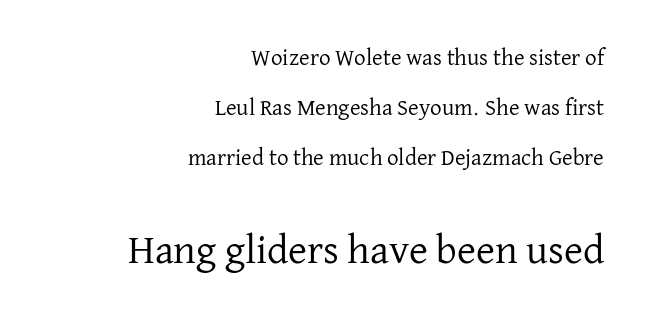
{"serif": "yes", "italic": "no", "bold": "no", "weight": "regular", "width": "normal", "stroke_contrast": "low", "x_height": "medium", "monospaced": "no", "underline": "no", "align": "right", "line_spacing": "loose", "line_spacing_ratio": 2.18, "letter_spacing": "normal", "letter_spacing_em": 0.0, "larger_block": "second", "size_ratio": 1.78, "glyph_px": 41}
